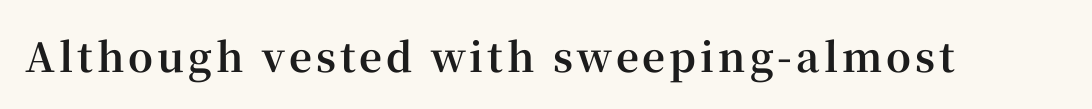
{"serif": "yes", "italic": "no", "bold": "yes", "weight": "bold", "width": "normal", "stroke_contrast": "high", "x_height": "medium", "monospaced": "no", "underline": "no", "glyph_px": 40}
